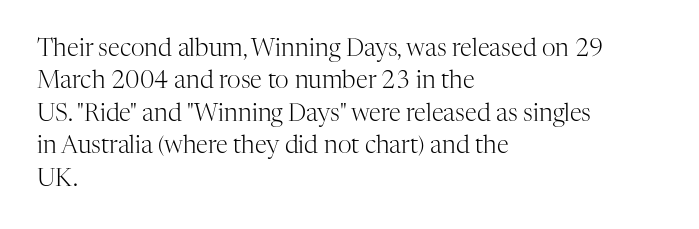
Q: Is the text bold? A: No.
Q: Is the text italic (slanted)? A: No, it is upright.
Q: Is the text underlined? A: No.
Q: How is the paragraph aligned? A: Left-aligned.
Q: Is the spacing between letters normal or unusually wide? A: Normal.
Q: Is the spacing between lines tight, normal or loose? A: Normal.
